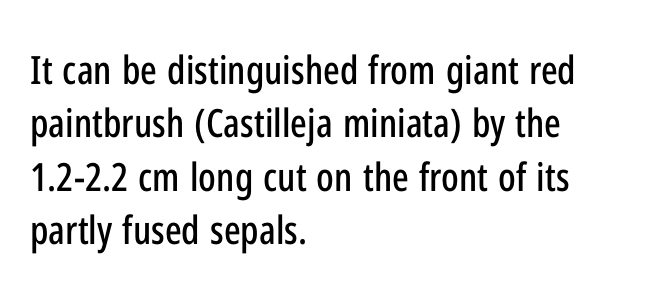
{"serif": "no", "italic": "no", "width": "condensed", "stroke_contrast": "low", "x_height": "medium", "monospaced": "no", "underline": "no", "align": "left", "line_spacing": "normal", "line_spacing_ratio": 1.37, "letter_spacing": "normal", "letter_spacing_em": 0.0, "glyph_px": 39}
